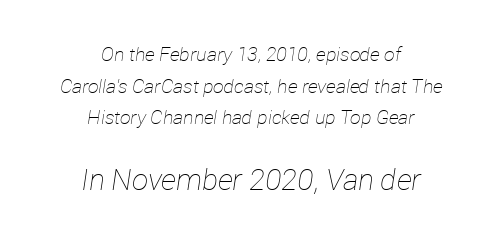
The image shows 29 px thin type, italic (leaning right); set centered, normal line spacing (1.67x), normal letter spacing, not underlined; the second (bottom) block is 1.53x larger; low stroke contrast and a medium x-height.
